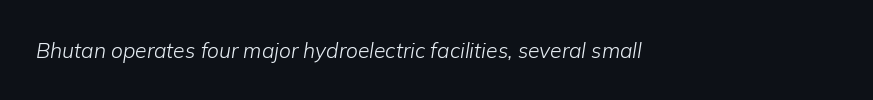
Rendered with sloped, italic letterforms. Letter spacing: default. Caption: face not bold, strokes unweighted. The specimen omits any rule beneath the text block's lines.
